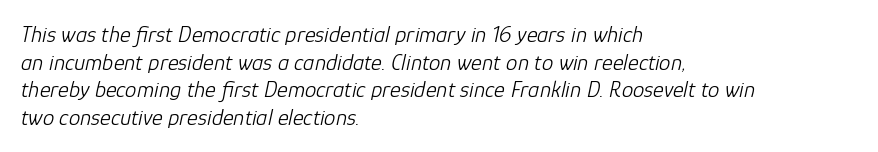
The image shows 23 px text type, italic (leaning right); set left-aligned, line spacing 1.2x, normal letter spacing, not underlined.
